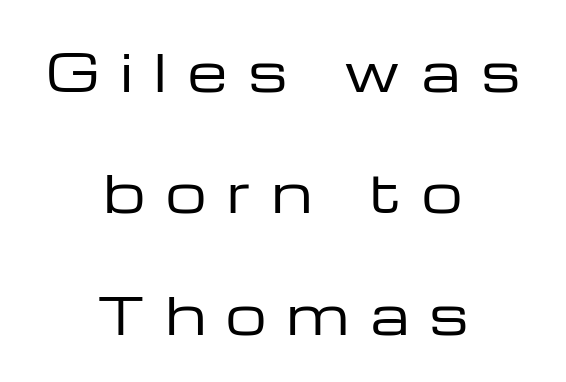
The image shows 51 px regular-weight, wide sans-serif type, upright; set centered, loose line spacing (2.38x), unusually wide letter spacing (+0.41 em), not underlined; low stroke contrast and a medium x-height.
